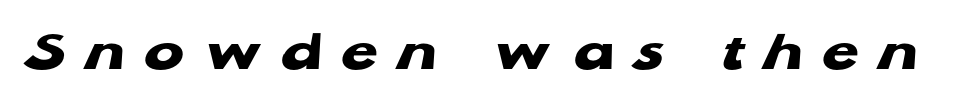
The image shows 59 px heavy, wide sans-serif type; set unusually wide letter spacing (+0.34 em), not underlined; low stroke contrast and a medium x-height.
